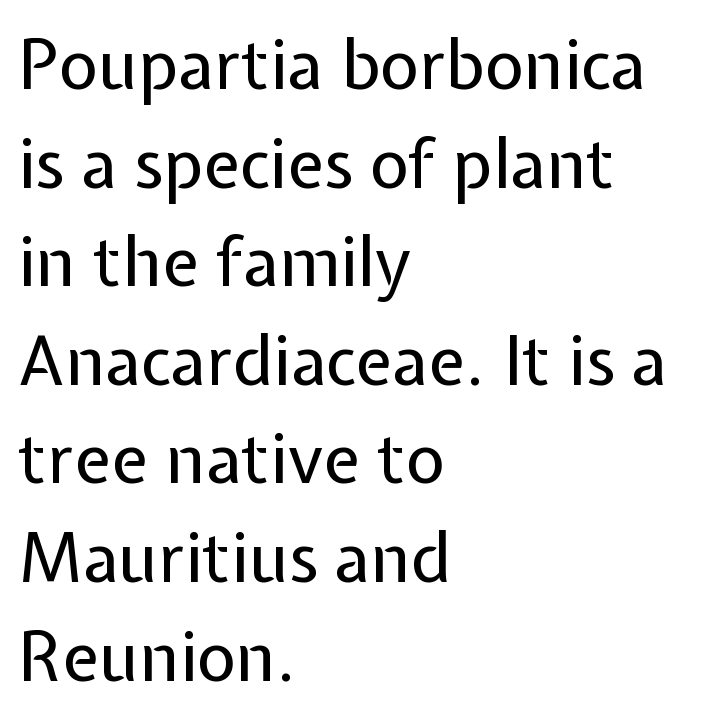
The image shows 68 px regular-weight sans-serif type, upright; set left-aligned, normal line spacing (1.45x), normal letter spacing, not underlined; low stroke contrast and a medium x-height.
